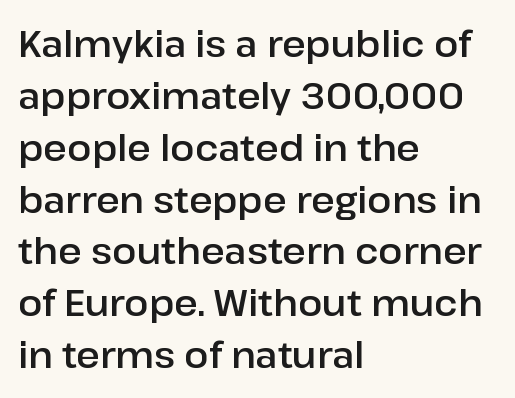
Line starts are locked; line ends wander. This is roman type, the default non-slanted kind. A typesetter would call this proportional, since set widths differ per character. The gaps between neighbouring characters are ordinary and unremarkable.
